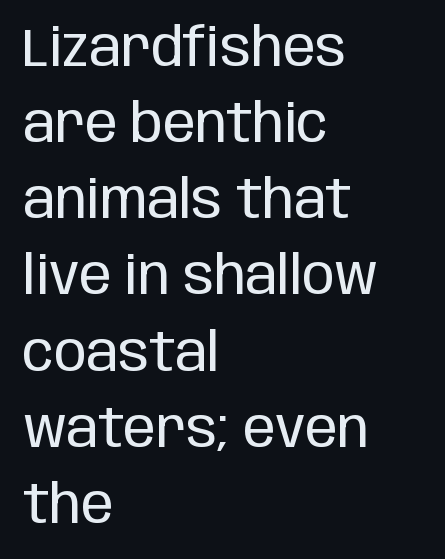
{"serif": "no", "italic": "no", "bold": "no", "weight": "regular", "width": "condensed", "stroke_contrast": "low", "x_height": "large", "monospaced": "no", "underline": "no", "align": "left", "line_spacing": "normal", "line_spacing_ratio": 1.41, "letter_spacing": "normal", "letter_spacing_em": 0.0, "glyph_px": 54}
